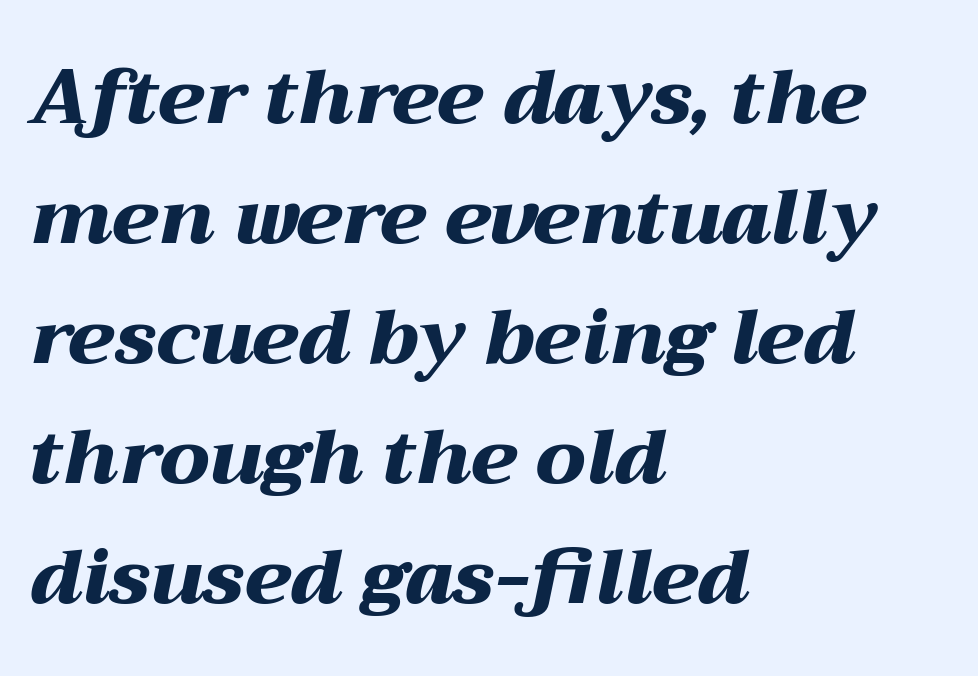
The image shows 77 px heavy, wide type, italic (leaning right); set left-aligned, normal line spacing (1.56x), normal letter spacing, not underlined; medium stroke contrast and a medium x-height.
